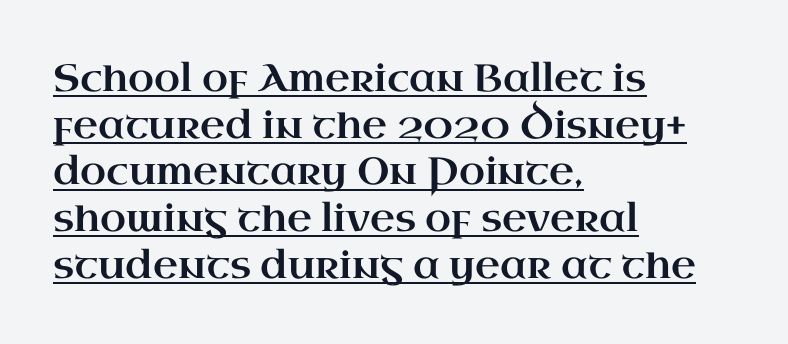
Q: Is the text italic (slanted)? A: No, it is upright.
Q: Is the typeface a serif or a sans-serif typeface? A: Serif.
Q: Is the text underlined? A: Yes.
Q: How is the paragraph aligned? A: Left-aligned.
Q: Is the spacing between letters normal or unusually wide? A: Normal.
Q: Width (condensed, normal, or wide)? A: Wide.
Q: Stroke contrast? A: High.
Q: x-height? A: Small.
Q: Monospaced? A: No.
